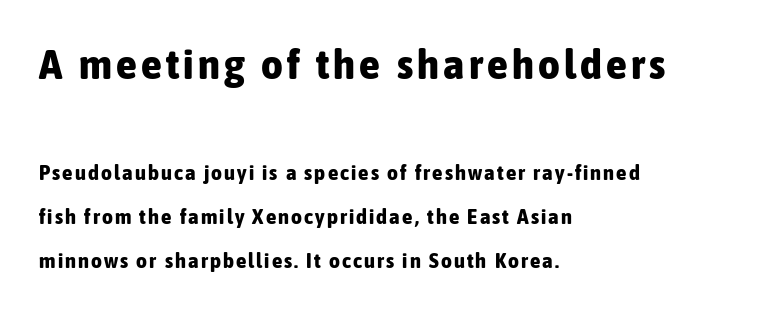
Q: Is the text bold? A: Yes.
Q: Is the text italic (slanted)? A: No, it is upright.
Q: Is the typeface a serif or a sans-serif typeface? A: Sans-serif.
Q: Is the text underlined? A: No.
Q: How is the paragraph aligned? A: Left-aligned.
Q: Is the spacing between lines tight, normal or loose? A: Loose.
Q: Which block of text is set in a larger size, the first (top) or the second (bottom)? A: The first (top) one.
Q: Width (condensed, normal, or wide)? A: Condensed.
Q: Stroke contrast? A: Low.
Q: x-height? A: Medium.
Q: Monospaced? A: No.
